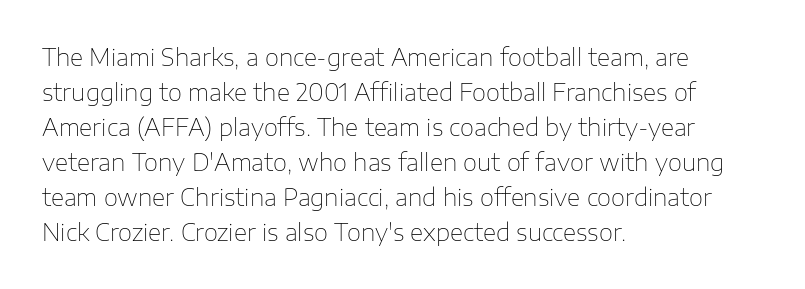
{"italic": "no", "bold": "no", "underline": "no", "align": "left", "line_spacing": "normal", "line_spacing_ratio": 1.52, "letter_spacing": "normal", "letter_spacing_em": 0.0, "glyph_px": 23}
